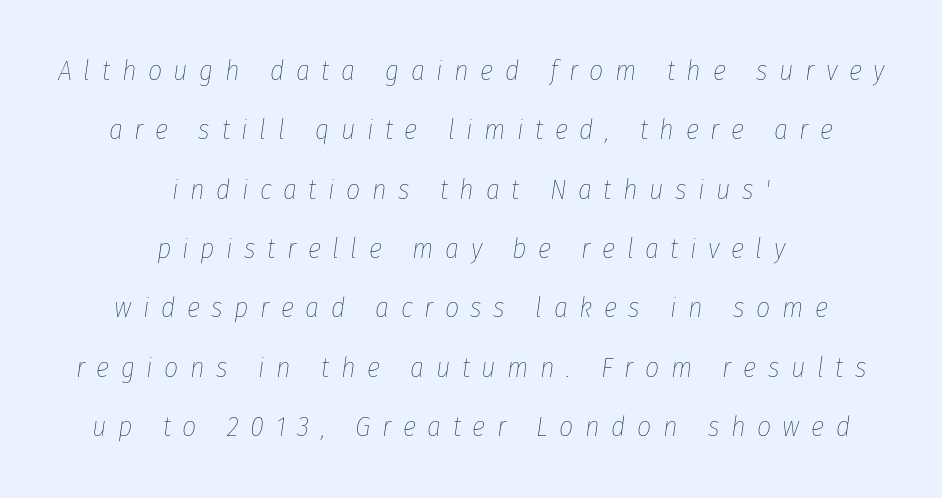
The font's italic variant was chosen for this text. The letterforms stand isolated, each surrounded by extra space. The face looks like a standard text weight, possibly lighter. What's the leading like? Stretched, with rows far apart.
